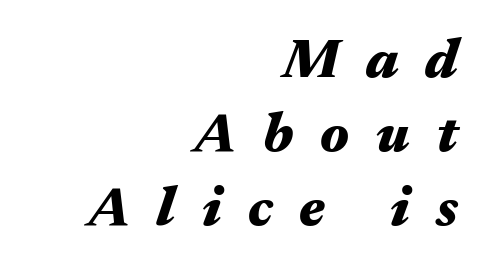
Leftover space on each line is placed entirely before the opening word. Spacing verdict: proportional, widths tailored to each character. Slant detected: the letters are inclined. Heavy, bold letterforms.
